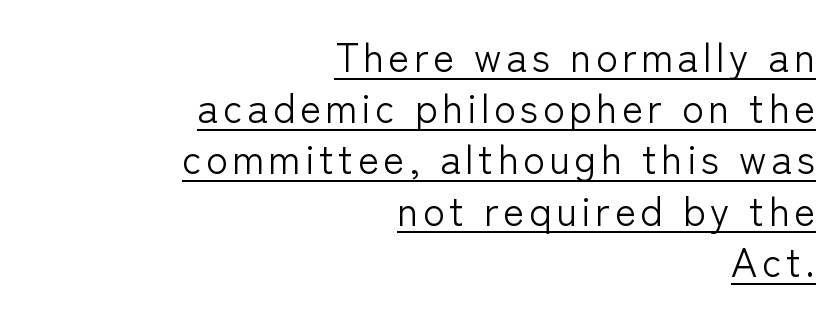
{"serif": "no", "italic": "no", "bold": "no", "weight": "light", "width": "normal", "stroke_contrast": "low", "x_height": "medium", "monospaced": "no", "underline": "yes", "align": "right", "line_spacing": "normal", "line_spacing_ratio": 1.28, "glyph_px": 40}
